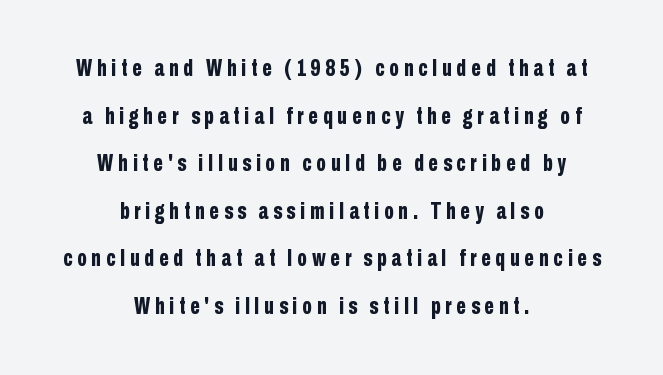
The image shows 23 px bold type, upright; set centered, loose line spacing (2.07x), unusually wide letter spacing (+0.21 em), not underlined.
